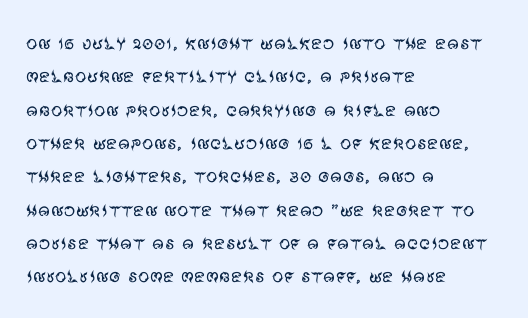
Q: Is the text bold? A: No.
Q: Is the text italic (slanted)? A: No, it is upright.
Q: Is the text underlined? A: No.
Q: How is the paragraph aligned? A: Left-aligned.
Q: Is the spacing between letters normal or unusually wide? A: Normal.
Q: Is the spacing between lines tight, normal or loose? A: Normal.
